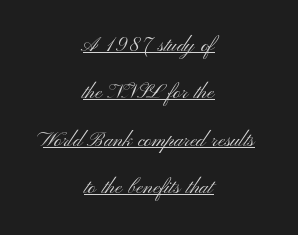
The image shows 20 px text type; set centered, loose line spacing (2.37x), normal letter spacing, underlined.
